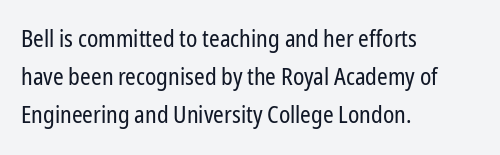
The image shows 24 px text type, upright; set left-aligned, normal line spacing (1.59x), normal letter spacing, not underlined.
